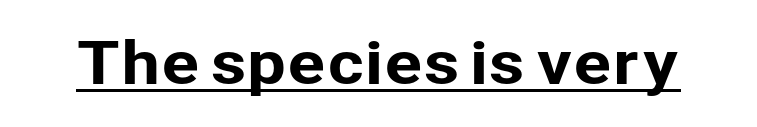
The image shows 57 px sans-serif type, upright; set normal letter spacing, underlined; low stroke contrast and a medium x-height.
